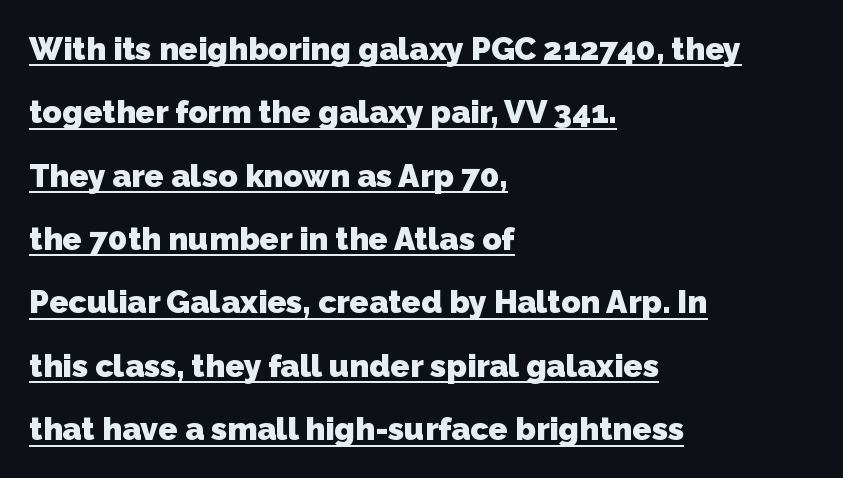
The image shows 32 px heavy sans-serif type; set left-aligned, loose line spacing (1.98x), normal letter spacing, underlined; low stroke contrast and a medium x-height.
